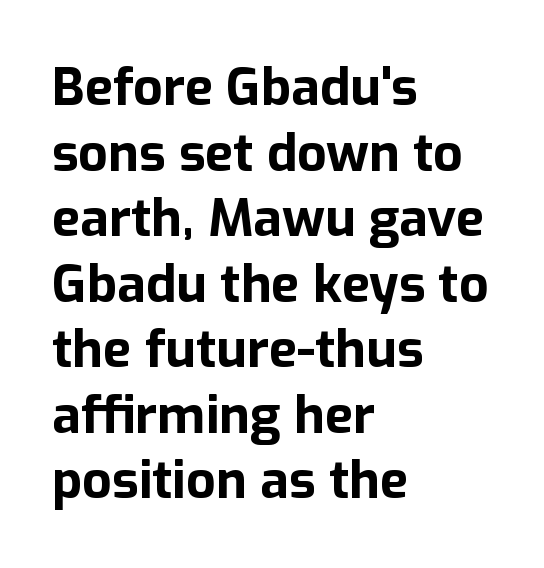
Spacing verdict: proportional, widths tailored to each character. The typesetting leans heavy: a genuine bold. The lines are quadded left. No feet cap the strokes, marking this as sans-serif type. Italic: no, the glyphs are upright roman. Honestly, the letter spacing is just normal — you wouldn't notice it.
